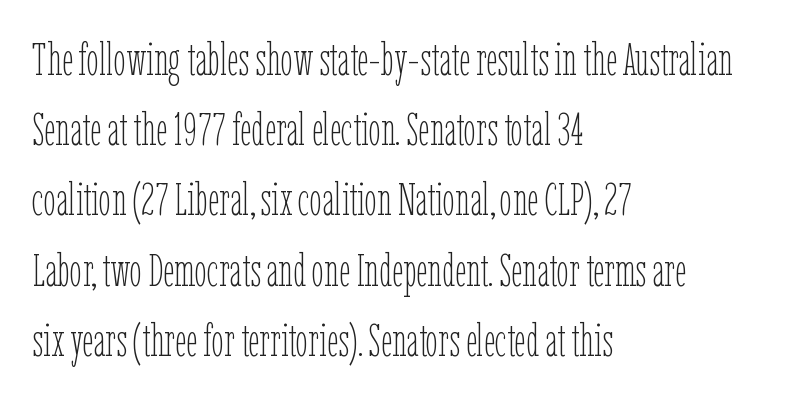
The image shows 45 px thin, condensed type, upright; set left-aligned, normal line spacing (1.56x), normal letter spacing, not underlined; low stroke contrast and a medium x-height.
